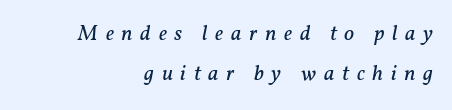
The image shows 22 px text type, italic (leaning right); set line spacing 1.84x, unusually wide letter spacing (+0.35 em), not underlined.
